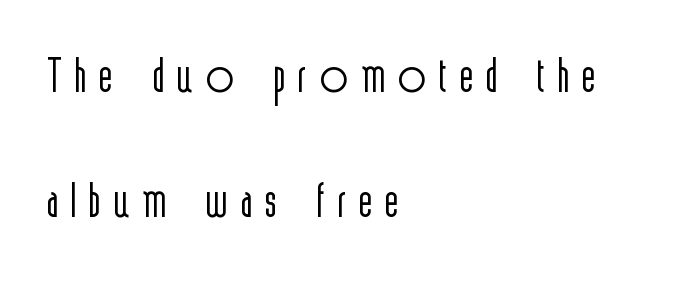
The strokes are not fattened; the text isn't bold. This rendering employs a face without finishing strokes, i.e., a sans-serif. The paragraph shown leans on its left margin. The axis of the letterforms is exactly vertical. Descenders are the only things crossing below the line. These lines are rendered in a variable-pitch font.
